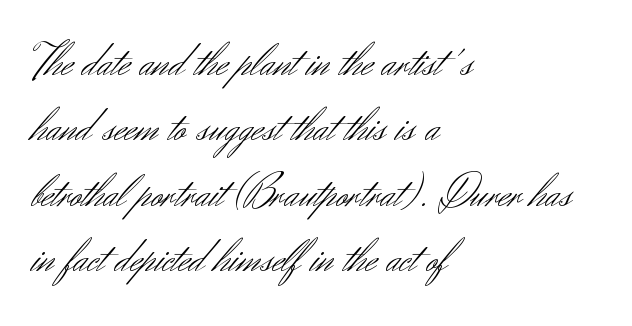
A normal amount of white space separates one row of letters from the next. There is no visible air inserted between adjacent glyphs. No feet cap the strokes, marking this as sans-serif type. The strokes carry an ordinary text weight at most. The lines in this sample share a left origin and differ only in where they stop.
